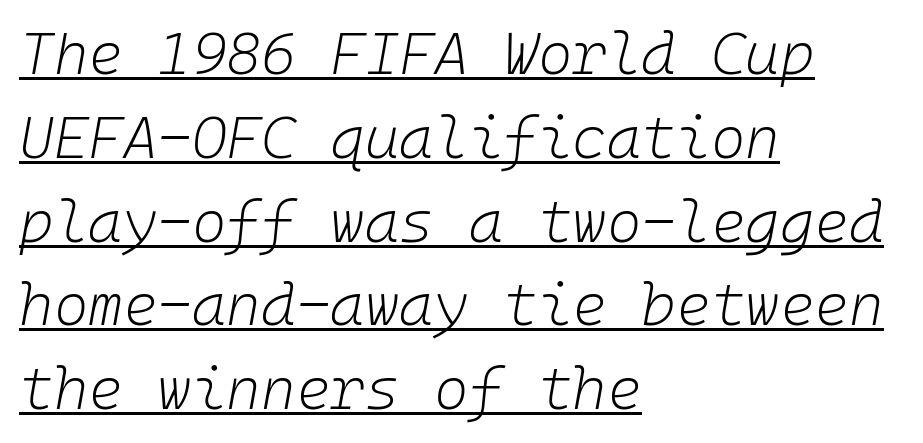
The image shows 59 px light type, italic (leaning right); set left-aligned, normal line spacing (1.42x), normal letter spacing, underlined; low stroke contrast and a medium x-height.
